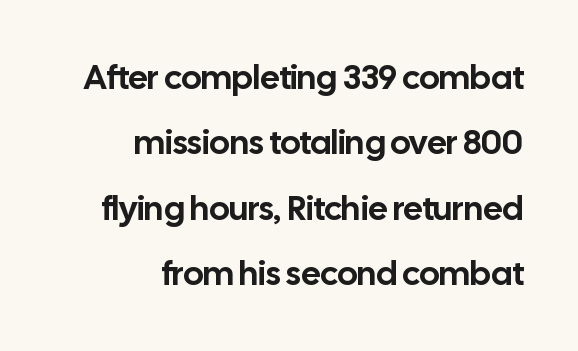
{"serif": "no", "italic": "no", "width": "normal", "stroke_contrast": "low", "x_height": "medium", "monospaced": "no", "underline": "no", "align": "right", "line_spacing": "loose", "line_spacing_ratio": 1.92, "letter_spacing": "normal", "letter_spacing_em": 0.0, "glyph_px": 34}
